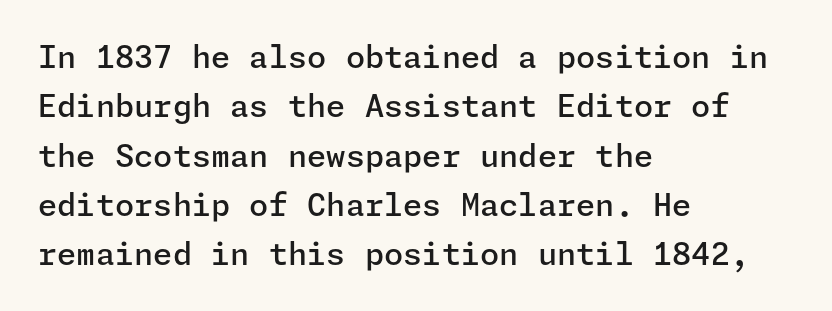
{"serif": "no", "italic": "no", "bold": "semi", "weight": "semibold", "width": "normal", "stroke_contrast": "low", "x_height": "medium", "underline": "no", "align": "left", "line_spacing": "normal", "line_spacing_ratio": 1.59, "letter_spacing": "normal", "letter_spacing_em": 0.0, "glyph_px": 31}
